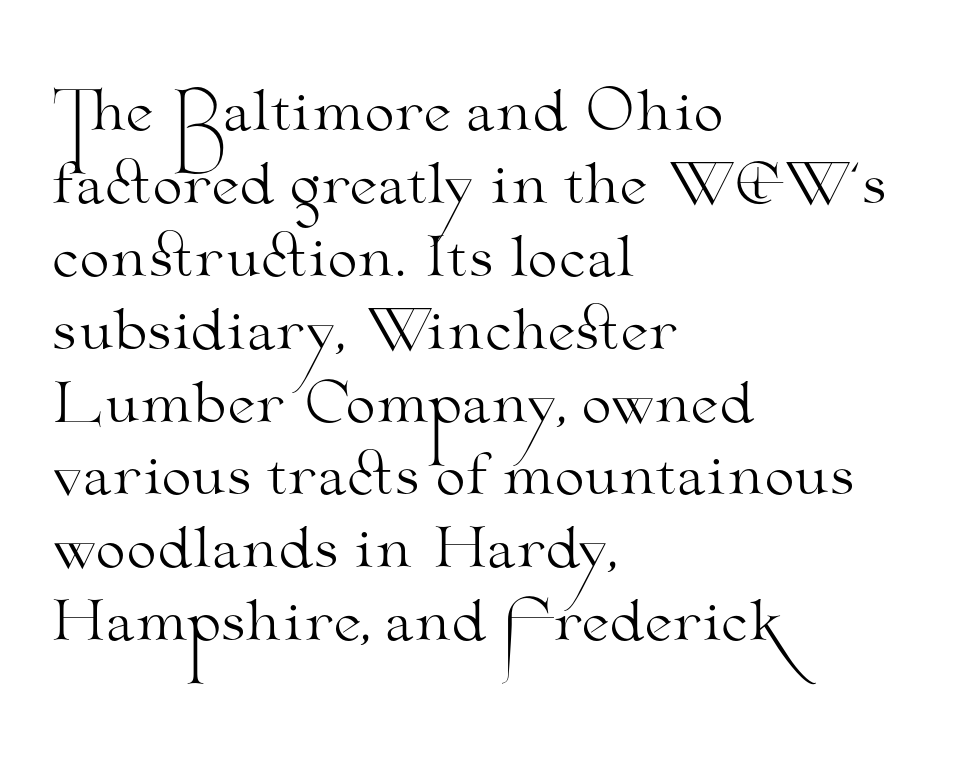
Nobody touched the tracking dial on this one. Does the type have serifs? Yes, each stem ends in a small foot. The passage shown is not bold in any degree. A clean baseline with only descenders dipping below it. The designer left line spacing at the default. Note the varied advance widths — an 'i' is clearly narrower than an 'm'.
